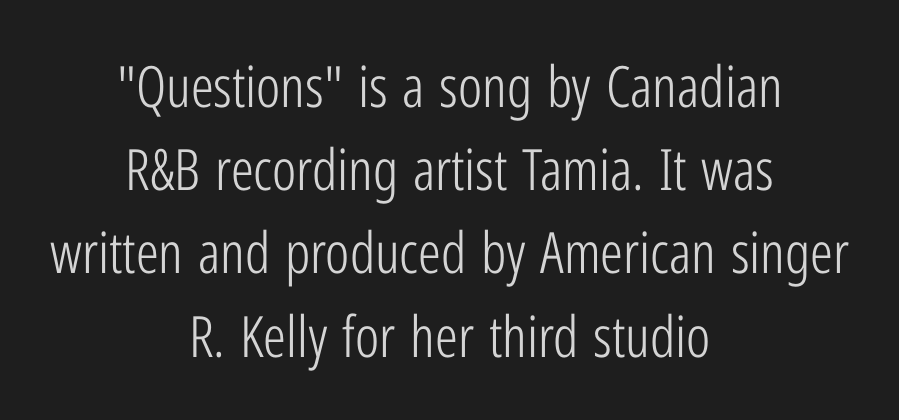
Beneath every word, the page is bare. The block of text has a typical density, with ordinary space between rows. When letters stand straight like this, we call the style roman or upright. Is this a heavy cut? Hardly; it is regular or lighter.
